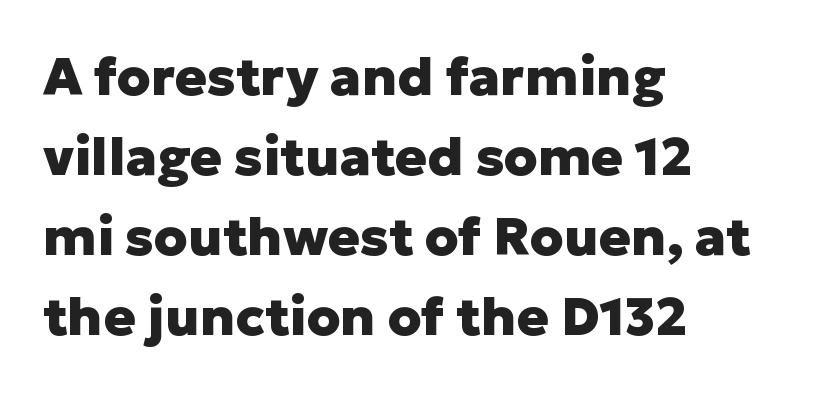
The image shows 53 px heavy sans-serif type, upright; set left-aligned, normal line spacing (1.51x), normal letter spacing, not underlined; low stroke contrast and a medium x-height.
